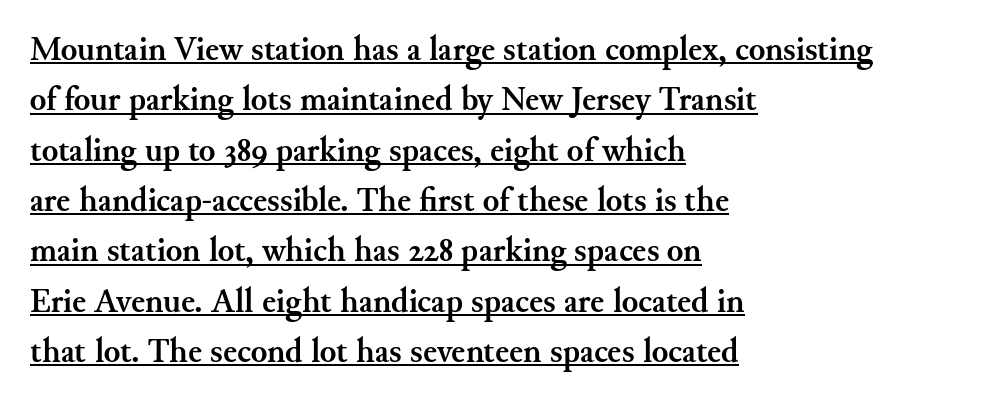
Q: Is the text bold? A: Yes.
Q: Is the text italic (slanted)? A: No, it is upright.
Q: Is the typeface a serif or a sans-serif typeface? A: Serif.
Q: Is the text underlined? A: Yes.
Q: How is the paragraph aligned? A: Left-aligned.
Q: Is the spacing between letters normal or unusually wide? A: Normal.
Q: Is the spacing between lines tight, normal or loose? A: Normal.
Q: Width (condensed, normal, or wide)? A: Normal.
Q: Stroke contrast? A: Medium.
Q: x-height? A: Small.
Q: Monospaced? A: No.
